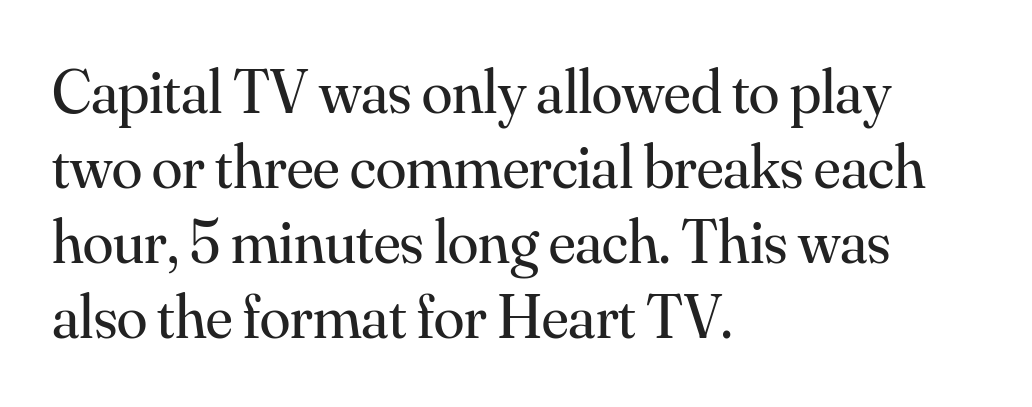
The image shows 62 px regular-weight serif type, upright; set left-aligned, line spacing 1.21x, normal letter spacing, not underlined; medium stroke contrast and a small x-height.
